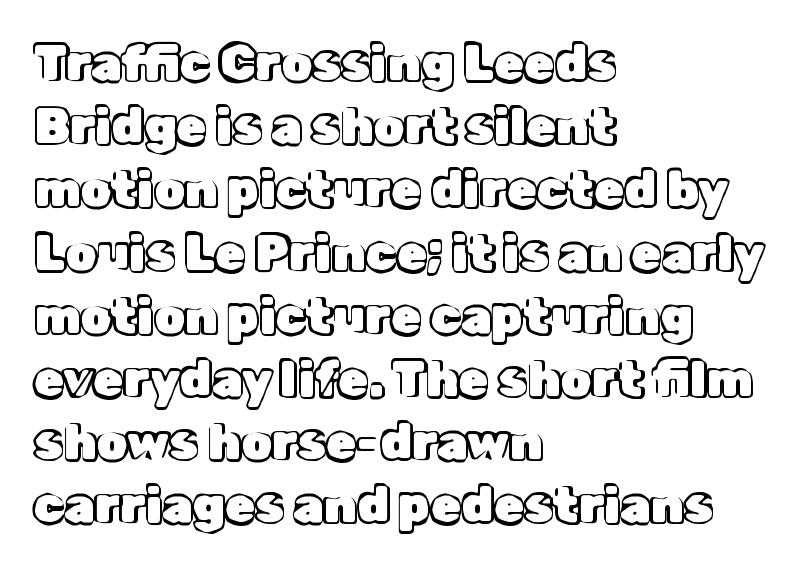
Q: Is the text italic (slanted)? A: No, it is upright.
Q: Is the text underlined? A: No.
Q: How is the paragraph aligned? A: Left-aligned.
Q: Is the spacing between letters normal or unusually wide? A: Normal.
Q: Is the spacing between lines tight, normal or loose? A: Normal.
Q: Width (condensed, normal, or wide)? A: Normal.
Q: x-height? A: Medium.
Q: Monospaced? A: No.
